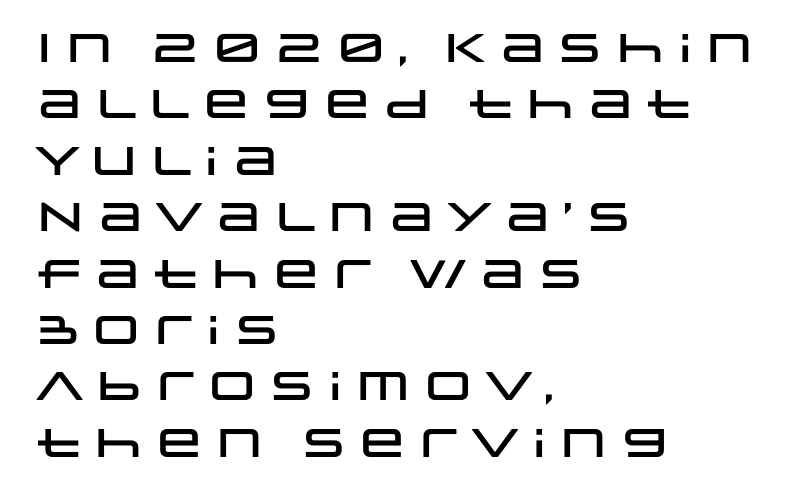
The image shows 40 px wide sans-serif type, upright; set left-aligned, normal line spacing (1.41x), normal letter spacing, not underlined; low stroke contrast and a large x-height.
